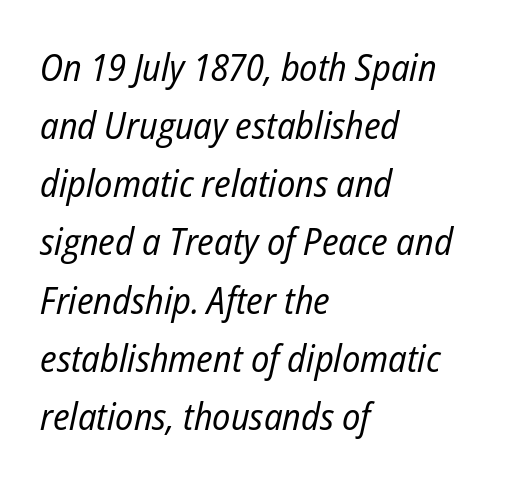
Q: Is the text bold? A: No.
Q: Is the text italic (slanted)? A: Yes, it leans right by about 12 degrees.
Q: Is the text underlined? A: No.
Q: How is the paragraph aligned? A: Left-aligned.
Q: Is the spacing between letters normal or unusually wide? A: Normal.
Q: Is the spacing between lines tight, normal or loose? A: Normal.
Q: Width (condensed, normal, or wide)? A: Condensed.
Q: Stroke contrast? A: Low.
Q: x-height? A: Medium.
Q: Monospaced? A: No.
